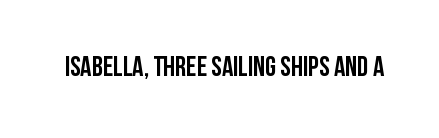
Q: Is the text bold? A: Yes.
Q: Is the text italic (slanted)? A: No, it is upright.
Q: Is the typeface a serif or a sans-serif typeface? A: Sans-serif.
Q: Is the text underlined? A: No.
Q: Is the spacing between letters normal or unusually wide? A: Normal.
Q: Width (condensed, normal, or wide)? A: Condensed.
Q: Stroke contrast? A: Low.
Q: x-height? A: Large.
Q: Monospaced? A: No.
